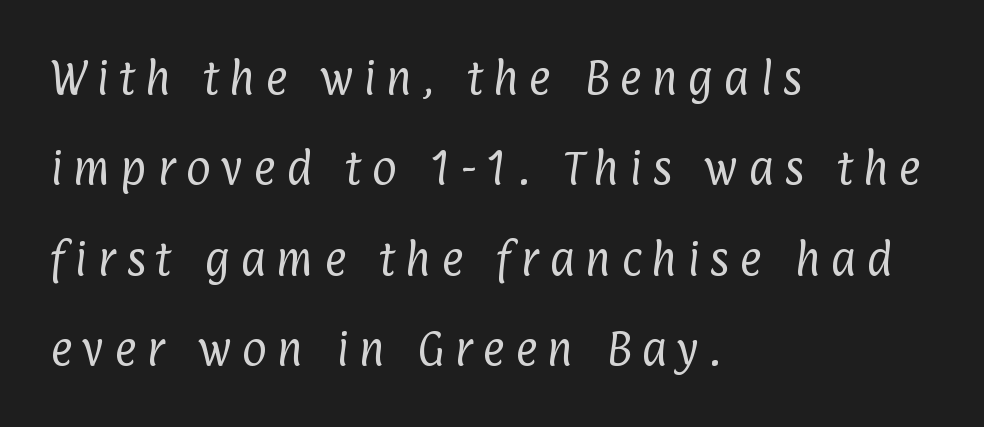
{"serif": "no", "bold": "no", "weight": "regular", "width": "condensed", "stroke_contrast": "low", "x_height": "medium", "monospaced": "no", "underline": "no", "align": "left", "line_spacing": "loose", "line_spacing_ratio": 2.38, "letter_spacing": "wide", "letter_spacing_em": 0.27, "glyph_px": 38}
